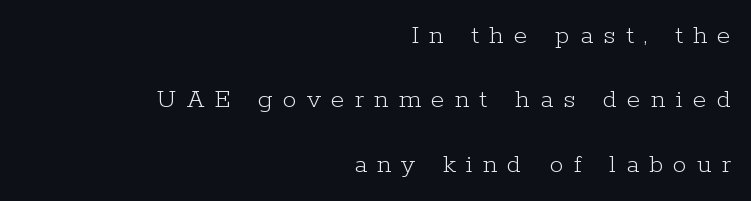
The image shows 28 px light serif type, upright; set right-aligned, loose line spacing (2.3x), unusually wide letter spacing (+0.36 em), not underlined; low stroke contrast and a medium x-height.
